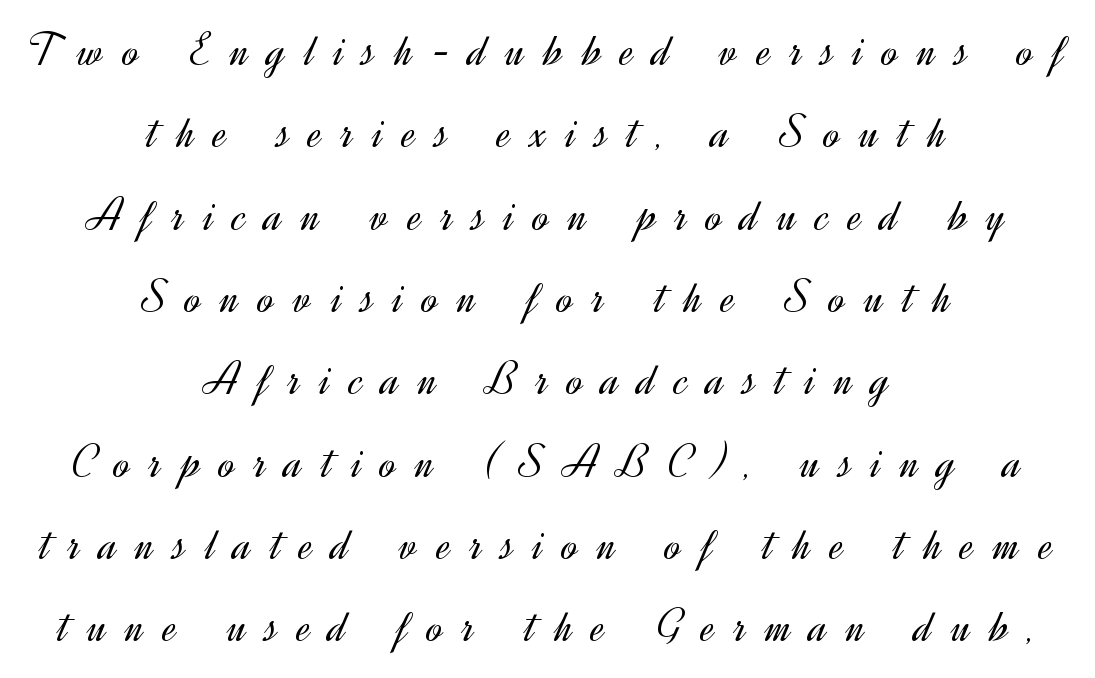
{"serif": "no", "bold": "no", "weight": "light", "width": "normal", "x_height": "small", "monospaced": "no", "underline": "no", "align": "center", "line_spacing": "normal", "line_spacing_ratio": 1.68, "letter_spacing": "wide", "letter_spacing_em": 0.39, "glyph_px": 49}
